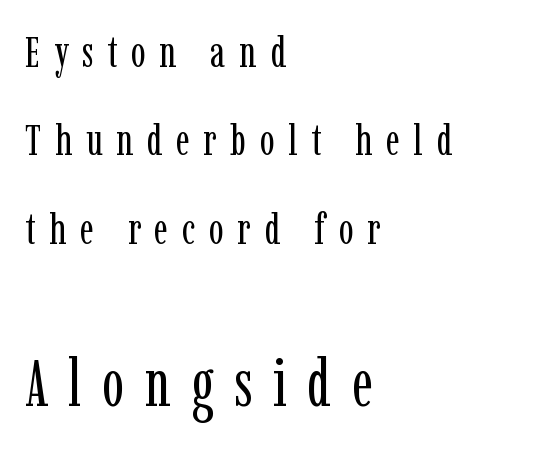
The image shows 66 px regular-weight, condensed serif type, upright; set left-aligned, loose line spacing (2.01x), unusually wide letter spacing (+0.31 em), not underlined; the second (bottom) block is 1.5x larger; low stroke contrast and a medium x-height.
